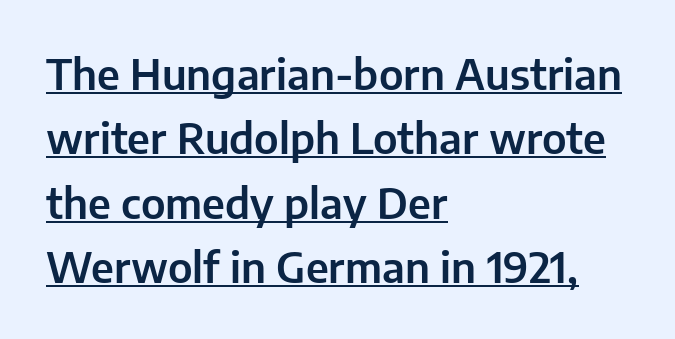
Q: Is the text italic (slanted)? A: No, it is upright.
Q: Is the typeface a serif or a sans-serif typeface? A: Sans-serif.
Q: Is the text underlined? A: Yes.
Q: How is the paragraph aligned? A: Left-aligned.
Q: Is the spacing between letters normal or unusually wide? A: Normal.
Q: Is the spacing between lines tight, normal or loose? A: Normal.
Q: Width (condensed, normal, or wide)? A: Normal.
Q: Stroke contrast? A: Low.
Q: x-height? A: Medium.
Q: Monospaced? A: No.
